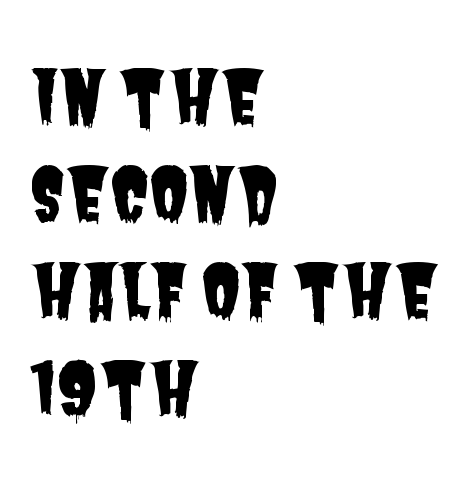
These lines are rendered in a variable-pitch font. Vertically, the passage feels balanced, rows spaced as you'd expect. Reading down the block, your eye returns to a fixed left position each line. Decoration check: the copy has no underline. The type is set solid horizontally, with unmodified tracking. Serif or sans? Sans — the stroke terminals are bare.
